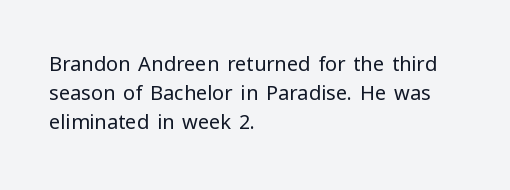
Q: Is the text bold? A: No.
Q: Is the text italic (slanted)? A: No, it is upright.
Q: Is the text underlined? A: No.
Q: How is the paragraph aligned? A: Left-aligned.
Q: Is the spacing between letters normal or unusually wide? A: Normal.
Q: Is the spacing between lines tight, normal or loose? A: Normal.
